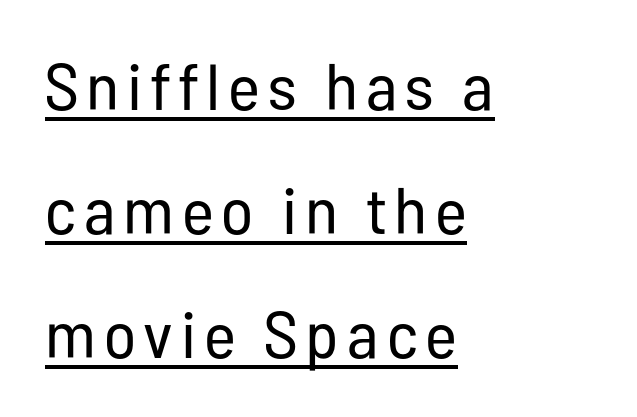
The image shows 65 px regular-weight, condensed sans-serif type, upright; set left-aligned, loose line spacing (1.91x), underlined; low stroke contrast and a medium x-height.
